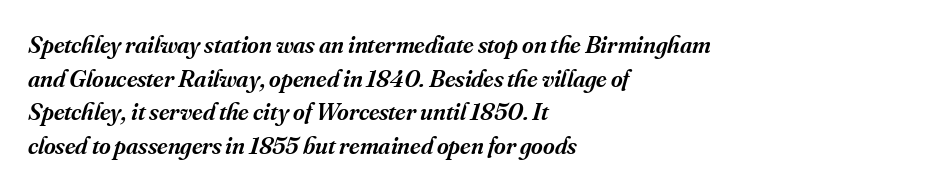
Q: Is the text bold? A: Semi-bold.
Q: Is the text italic (slanted)? A: Yes, it leans right by about 16 degrees.
Q: Is the text underlined? A: No.
Q: How is the paragraph aligned? A: Left-aligned.
Q: Is the spacing between letters normal or unusually wide? A: Normal.
Q: Is the spacing between lines tight, normal or loose? A: Normal.
